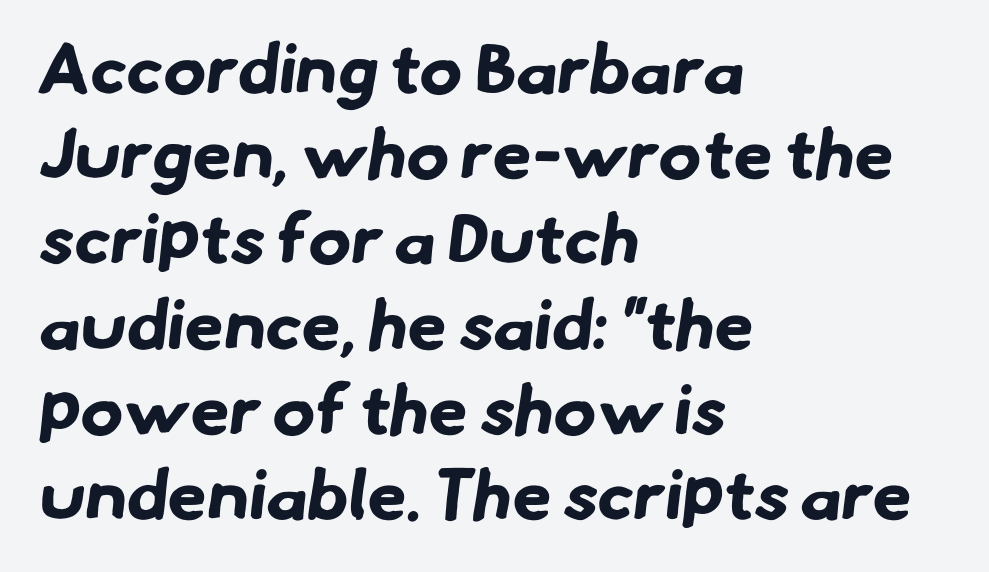
Look at the bottom of the vertical strokes: they stop flat, with no serifs. There is no visible air inserted between adjacent glyphs. A typesetter would call this proportional, since set widths differ per character. Summary of weight: heavy, a full bold.
